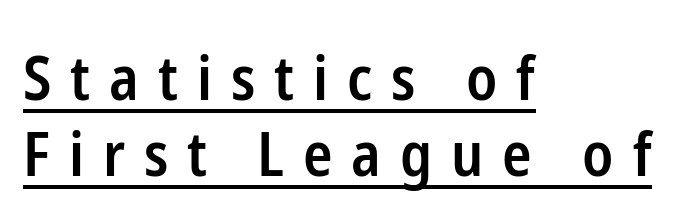
The image shows 61 px semibold, condensed sans-serif type, upright; set left-aligned, normal line spacing (1.25x), unusually wide letter spacing (+0.31 em), underlined; low stroke contrast and a medium x-height.
